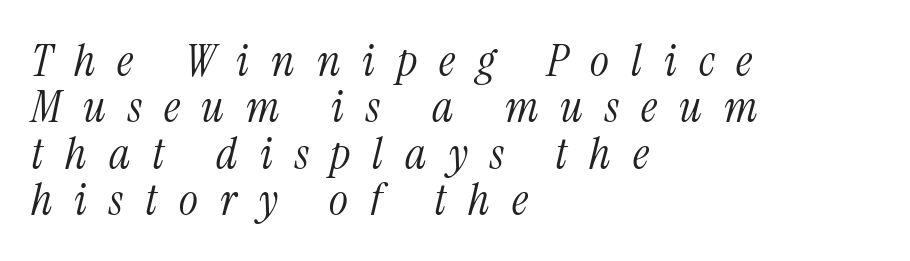
{"serif": "yes", "italic": "yes", "lean": "right", "slant_degrees": 13, "bold": "no", "weight": "light", "width": "condensed", "stroke_contrast": "medium", "x_height": "medium", "monospaced": "no", "underline": "no", "align": "left", "line_spacing": "tight", "line_spacing_ratio": 1.03, "letter_spacing": "wide", "letter_spacing_em": 0.49, "glyph_px": 45}
